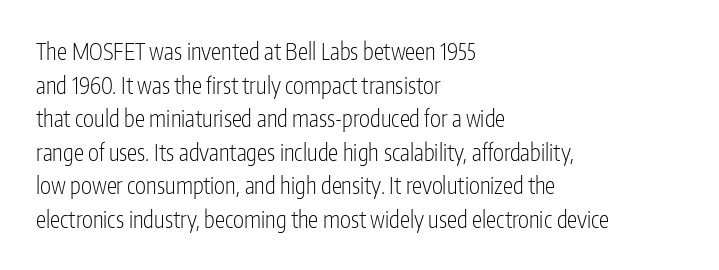
What stands out about the letter spacing? Nothing — it is the standard amount. Type without underlining. You can tell it's not italic because the verticals are truly vertical. Is there much room between lines? A standard amount, neither cramped nor airy.
